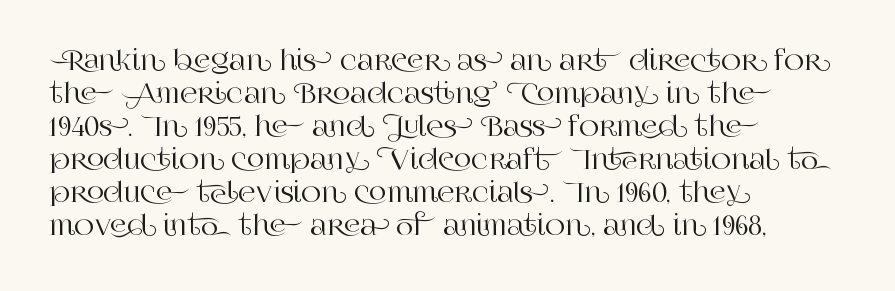
Q: Is the text italic (slanted)? A: No, it is upright.
Q: Is the text underlined? A: No.
Q: How is the paragraph aligned? A: Left-aligned.
Q: Is the spacing between letters normal or unusually wide? A: Normal.
